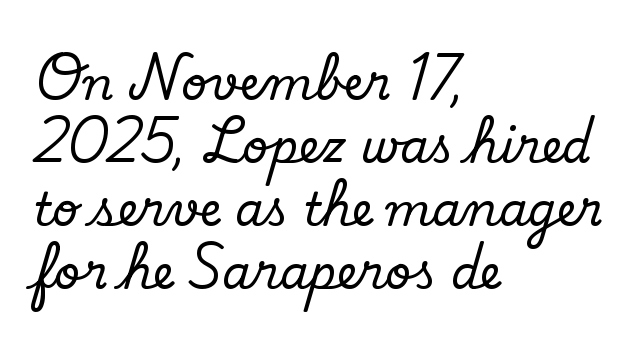
{"serif": "yes", "width": "normal", "stroke_contrast": "low", "x_height": "small", "monospaced": "no", "underline": "no", "align": "left", "line_spacing": "normal", "line_spacing_ratio": 1.37, "letter_spacing": "normal", "letter_spacing_em": 0.0, "glyph_px": 46}
